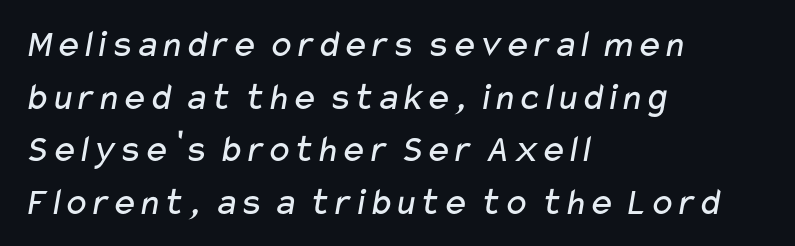
Q: Is the text bold? A: No.
Q: Is the typeface a serif or a sans-serif typeface? A: Sans-serif.
Q: Is the text underlined? A: No.
Q: How is the paragraph aligned? A: Left-aligned.
Q: Is the spacing between letters normal or unusually wide? A: Normal.
Q: Is the spacing between lines tight, normal or loose? A: Normal.
Q: Width (condensed, normal, or wide)? A: Wide.
Q: Stroke contrast? A: Low.
Q: x-height? A: Medium.
Q: Monospaced? A: No.
